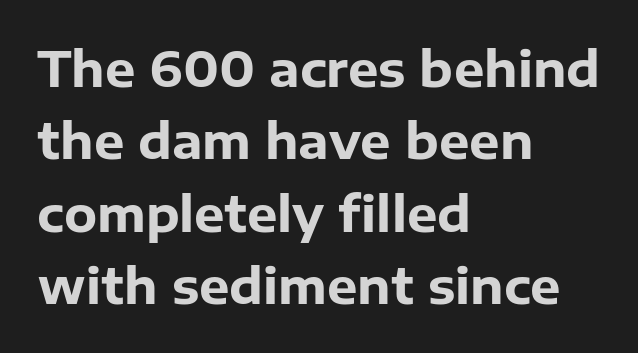
The image shows 48 px heavy sans-serif type, upright; set left-aligned, normal line spacing (1.51x), normal letter spacing, not underlined; low stroke contrast and a medium x-height.
